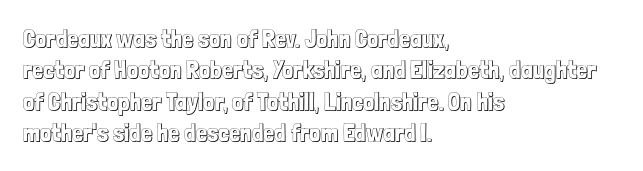
The space directly below the letters is spotless. Whoever set this chose a conventional vertical rhythm. The typesetter chose a ragged-right arrangement here. Posture: straight, roman, zero tilt. Standard letterfit; no display-style spreading of the glyphs.
